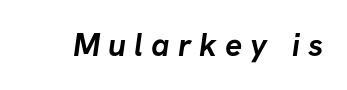
Typographically, this falls in the sans-serif category. Glance below the letters and you will spot only blank space. Here the designer chose a conventional face with non-uniform glyph widths. The horizontal fit of the characters is loose and conspicuously gappy. The characters look thick and weighty, a clear bold.
